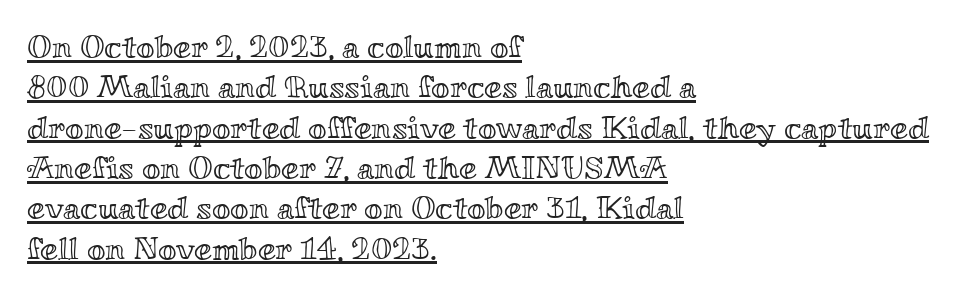
The image shows 32 px wide type, upright; set left-aligned, normal line spacing (1.26x), normal letter spacing, underlined; a small x-height.
